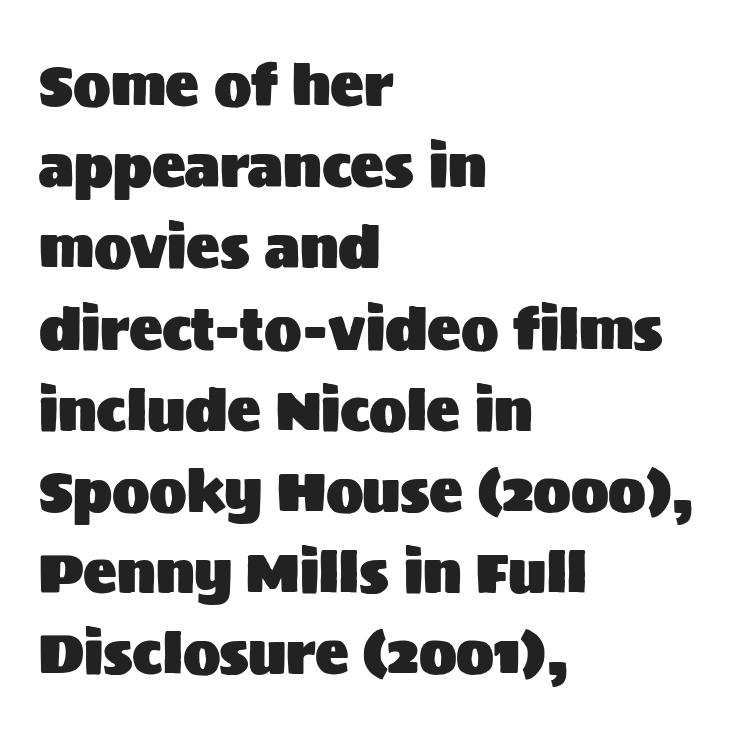
Q: Is the text italic (slanted)? A: No, it is upright.
Q: Is the typeface a serif or a sans-serif typeface? A: Sans-serif.
Q: Is the text underlined? A: No.
Q: How is the paragraph aligned? A: Left-aligned.
Q: Is the spacing between letters normal or unusually wide? A: Normal.
Q: Is the spacing between lines tight, normal or loose? A: Normal.
Q: Width (condensed, normal, or wide)? A: Normal.
Q: Stroke contrast? A: Medium.
Q: x-height? A: Large.
Q: Monospaced? A: No.
